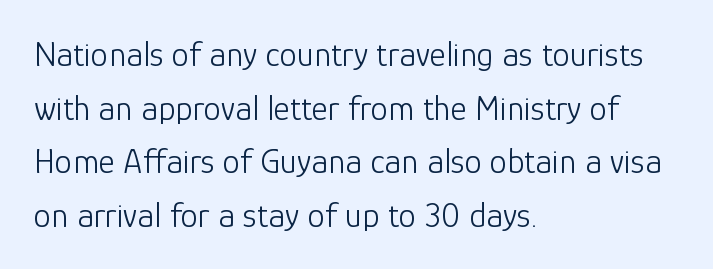
The image shows 35 px light sans-serif type, upright; set left-aligned, normal line spacing (1.53x), normal letter spacing, not underlined; low stroke contrast and a medium x-height.
